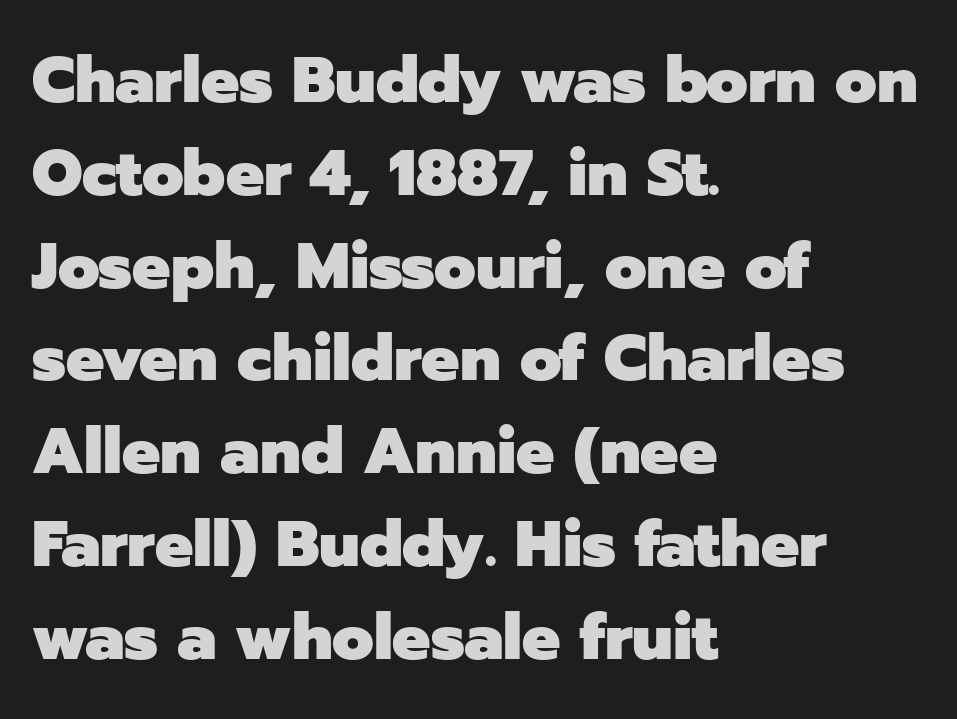
{"serif": "no", "italic": "no", "bold": "yes", "weight": "heavy", "width": "normal", "stroke_contrast": "low", "x_height": "medium", "monospaced": "no", "underline": "no", "align": "left", "line_spacing": "normal", "line_spacing_ratio": 1.45, "letter_spacing": "normal", "letter_spacing_em": 0.0, "glyph_px": 64}
